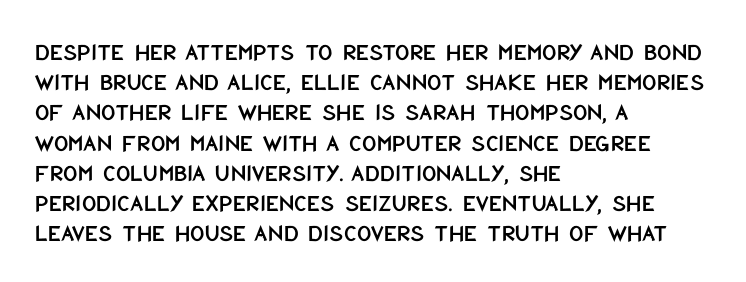
{"italic": "no", "underline": "no", "align": "left", "line_spacing_ratio": 1.21, "letter_spacing": "normal", "letter_spacing_em": 0.0, "glyph_px": 25}
